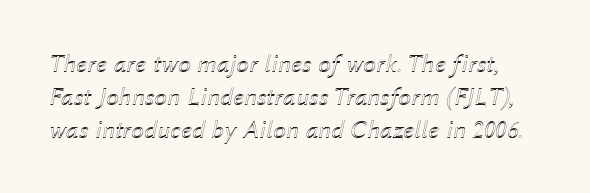
Q: Is the text italic (slanted)? A: Yes, it leans right by about 12 degrees.
Q: Is the text underlined? A: No.
Q: Is the spacing between letters normal or unusually wide? A: Normal.
Q: Is the spacing between lines tight, normal or loose? A: Normal.
